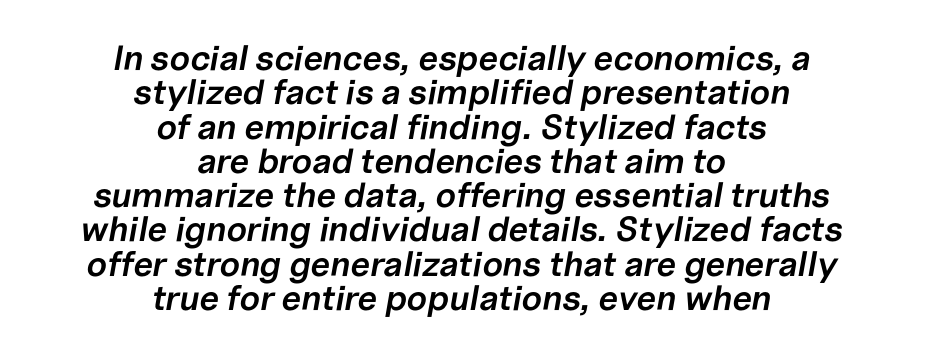
Characters are canted at an angle relative to the baseline's perpendicular. Beneath every word, the page is bare. Stems and bowls a touch heavier than normal — semibold. Standard letterfit; no display-style spreading of the glyphs.
